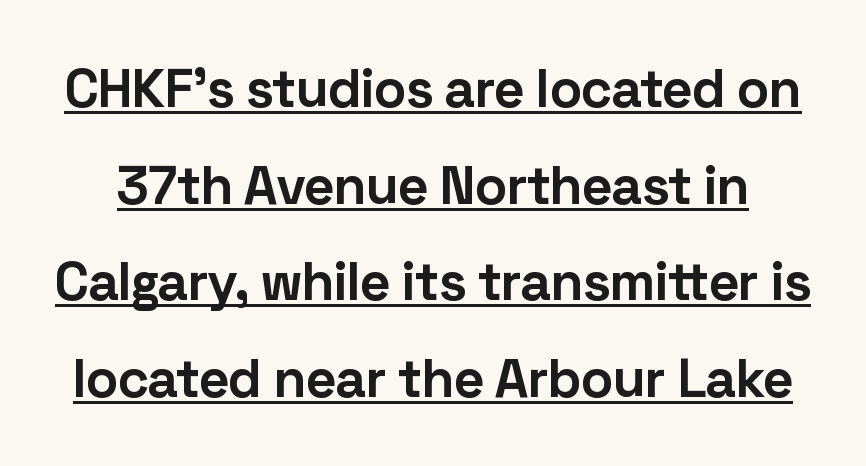
The image shows 54 px bold sans-serif type, upright; set line spacing 1.79x, normal letter spacing, underlined; low stroke contrast and a medium x-height.
